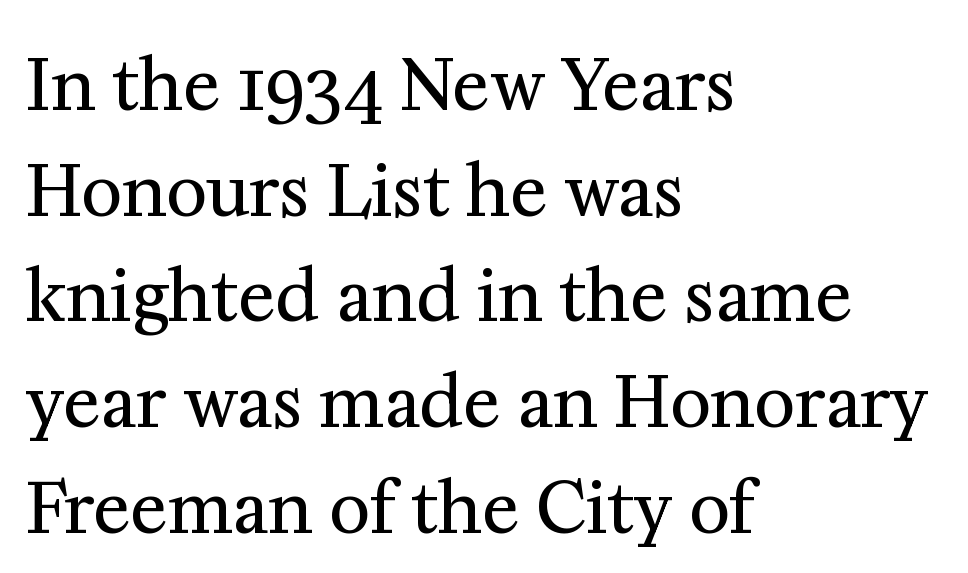
The image shows 70 px regular-weight serif type, upright; set left-aligned, normal line spacing (1.51x), normal letter spacing, not underlined; medium stroke contrast and a medium x-height.
